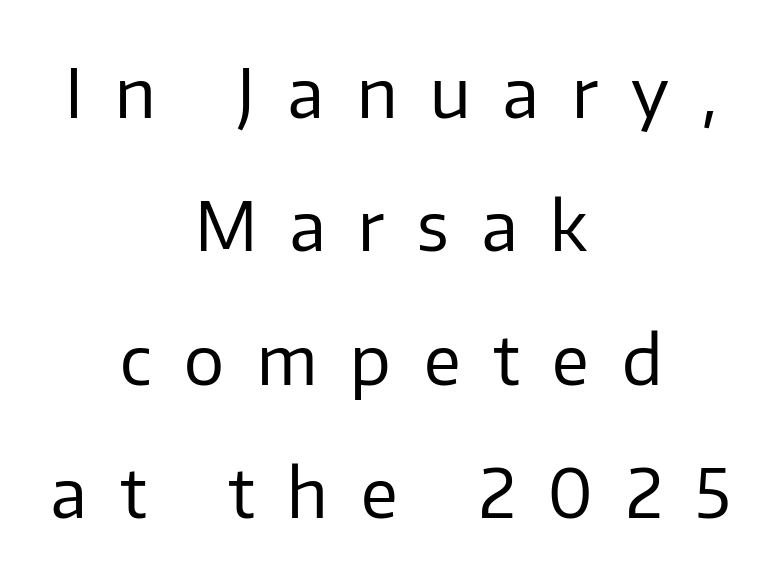
{"serif": "no", "italic": "no", "bold": "no", "weight": "regular", "width": "normal", "stroke_contrast": "low", "x_height": "medium", "monospaced": "no", "underline": "no", "align": "center", "line_spacing": "loose", "line_spacing_ratio": 1.99, "letter_spacing": "wide", "letter_spacing_em": 0.49, "glyph_px": 67}
